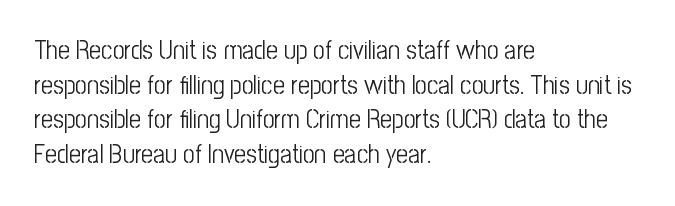
The image shows 26 px text type, upright; set left-aligned, normal line spacing (1.33x), normal letter spacing, not underlined.
